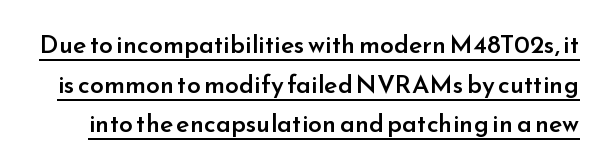
Q: Is the text bold? A: Semi-bold.
Q: Is the text italic (slanted)? A: No, it is upright.
Q: Is the text underlined? A: Yes.
Q: Is the spacing between letters normal or unusually wide? A: Normal.
Q: Is the spacing between lines tight, normal or loose? A: Normal.
